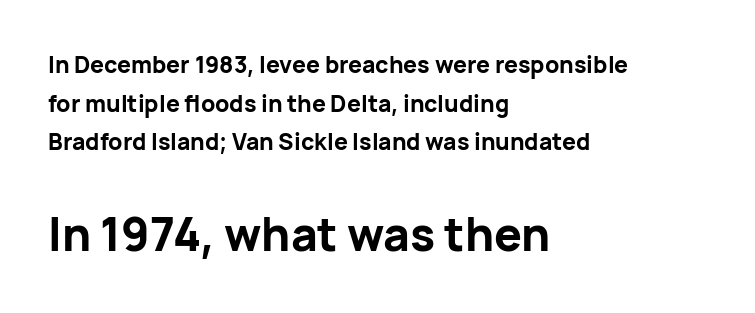
Letter spacing: default. Is the block centered? No — it sits flush against the left margin. Proportional: the letters do not fall into vertical columns. Decoration check: the copy has no underline. Students, observe: this is what conventionally led text looks like. Each letter's strokes conclude bluntly, with no projecting serifs.
